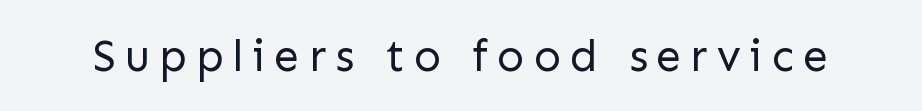
Q: Is the text bold? A: No.
Q: Is the text italic (slanted)? A: No, it is upright.
Q: Is the typeface a serif or a sans-serif typeface? A: Sans-serif.
Q: Is the text underlined? A: No.
Q: Is the spacing between letters normal or unusually wide? A: Unusually wide.
Q: Width (condensed, normal, or wide)? A: Normal.
Q: Stroke contrast? A: Low.
Q: x-height? A: Medium.
Q: Monospaced? A: No.
